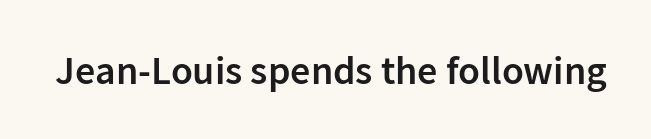
{"serif": "no", "italic": "no", "bold": "semi", "weight": "semibold", "width": "normal", "stroke_contrast": "low", "x_height": "medium", "monospaced": "no", "underline": "no", "letter_spacing": "normal", "letter_spacing_em": 0.0, "glyph_px": 40}
